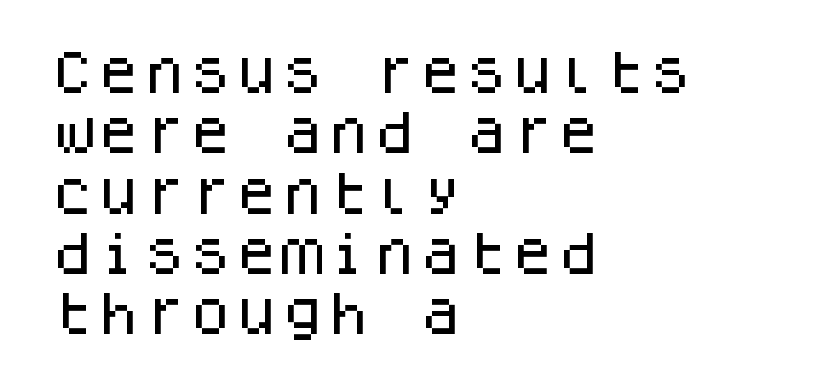
The characters display no serif detailing; their extremities are plain. These lines are rendered in a fixed-pitch font. Honestly, the row spacing looks completely unremarkable. A classic flush-left, rag-right setting is used for this passage. Ascenders rise straight up at ninety degrees. Descenders hang freely into open space.
